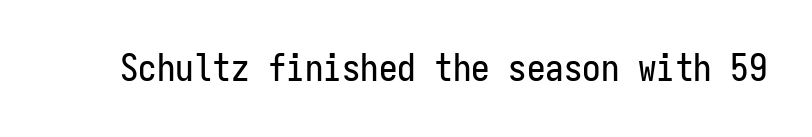
{"serif": "no", "italic": "no", "width": "condensed", "stroke_contrast": "low", "x_height": "medium", "monospaced": "yes", "underline": "no", "letter_spacing": "normal", "letter_spacing_em": 0.0, "glyph_px": 37}
